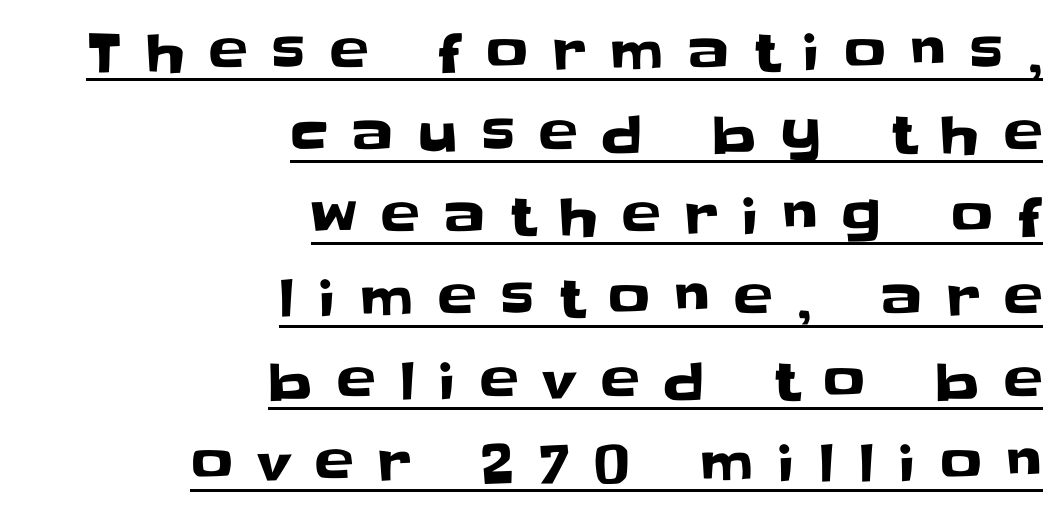
Q: Is the text italic (slanted)? A: No, it is upright.
Q: Is the typeface a serif or a sans-serif typeface? A: Sans-serif.
Q: Is the text underlined? A: Yes.
Q: How is the paragraph aligned? A: Right-aligned.
Q: Is the spacing between letters normal or unusually wide? A: Unusually wide.
Q: Is the spacing between lines tight, normal or loose? A: Normal.
Q: Width (condensed, normal, or wide)? A: Normal.
Q: Stroke contrast? A: Low.
Q: x-height? A: Large.
Q: Monospaced? A: No.
